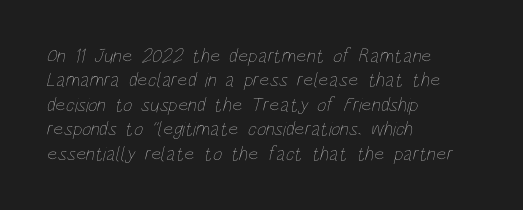
Q: Is the text bold? A: No.
Q: Is the text underlined? A: No.
Q: How is the paragraph aligned? A: Left-aligned.
Q: Is the spacing between letters normal or unusually wide? A: Normal.
